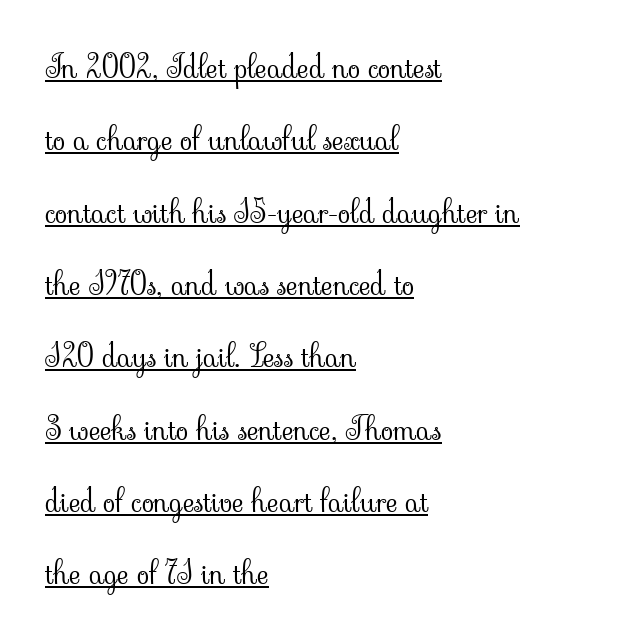
Vertical strokes here are truly vertical. The letterforms sit shoulder to shoulder at normal distance. A continuous stroke trails under the words, as in a hyperlink. Varying glyph widths throughout — classic text-font behaviour.
